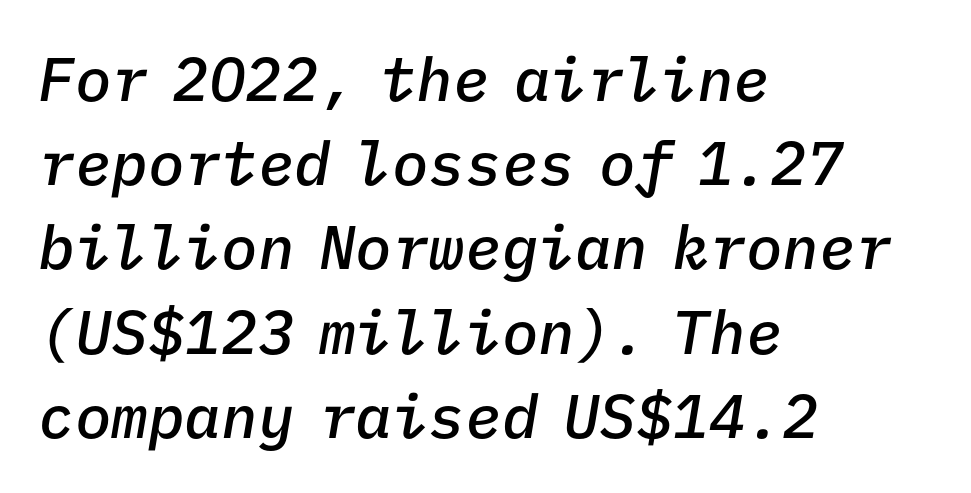
Words float on clear page, feet unadorned. Fixed-width glyphs throughout — classic coding-font behaviour. Bold? Not quite — semibold, heavier than regular but stopping short. The line texture is even and compact thanks to regular tracking. The space between consecutive lines is moderate. The setting favours the left margin, as ordinary paragraphs usually do.
